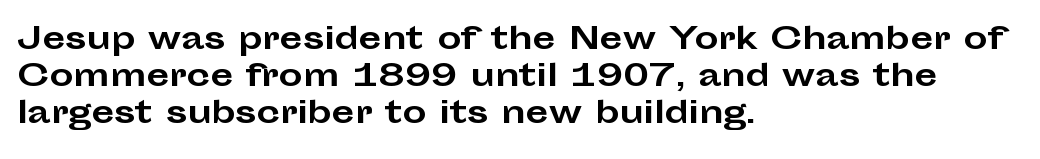
A typesetter would call this proportional, since set widths differ per character. The string is rendered with underlining switched off. Typographic density is high because the face is bold. Posture: vertical.
